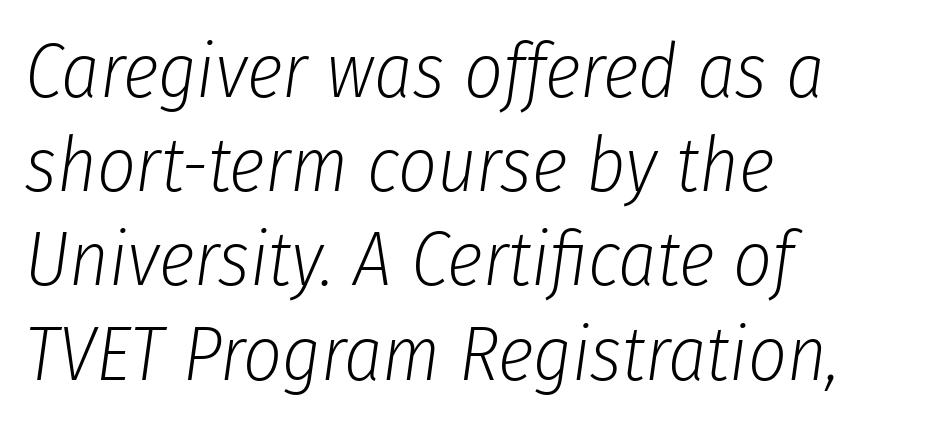
The image shows 76 px light, condensed type, italic (leaning right); set left-aligned, line spacing 1.24x, normal letter spacing, not underlined; low stroke contrast and a medium x-height.
